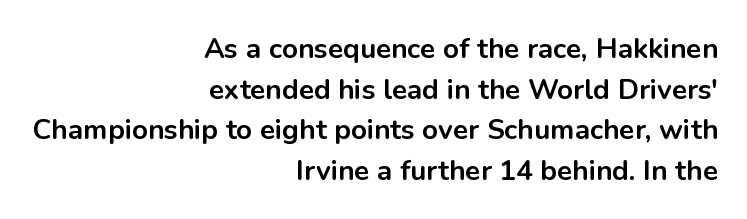
Q: Is the text bold? A: Yes.
Q: Is the text italic (slanted)? A: No, it is upright.
Q: Is the typeface a serif or a sans-serif typeface? A: Sans-serif.
Q: Is the text underlined? A: No.
Q: How is the paragraph aligned? A: Right-aligned.
Q: Is the spacing between letters normal or unusually wide? A: Normal.
Q: Is the spacing between lines tight, normal or loose? A: Normal.
Q: Width (condensed, normal, or wide)? A: Normal.
Q: Stroke contrast? A: Low.
Q: x-height? A: Medium.
Q: Monospaced? A: No.
